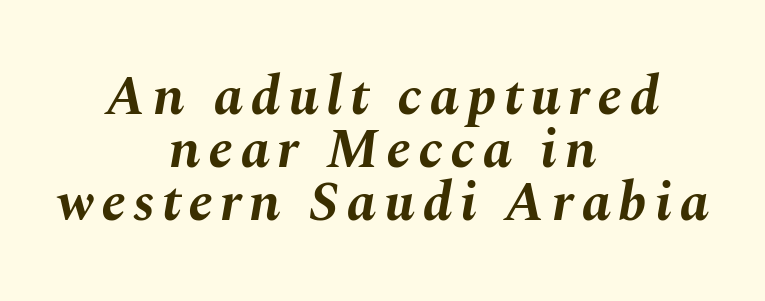
{"italic": "yes", "lean": "right", "slant_degrees": 10, "bold": "yes", "weight": "bold", "width": "normal", "stroke_contrast": "medium", "x_height": "medium", "monospaced": "no", "underline": "no", "align": "center", "line_spacing": "tight", "line_spacing_ratio": 0.95, "glyph_px": 56}
